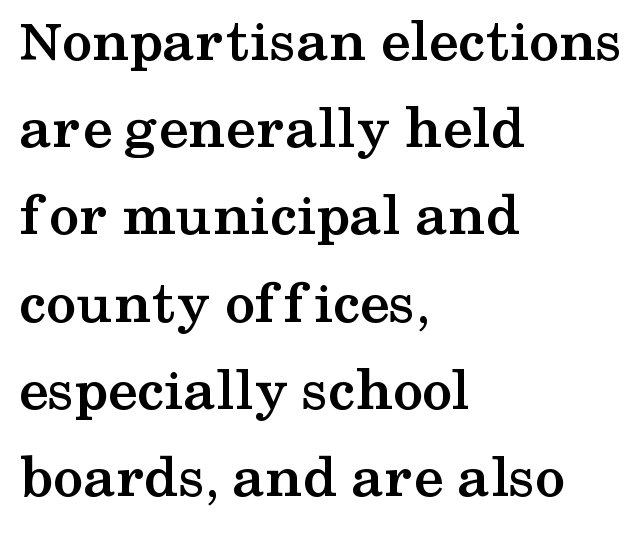
The image shows 61 px semibold, wide serif type, upright; set left-aligned, normal line spacing (1.43x), normal letter spacing, not underlined; medium stroke contrast and a medium x-height.
